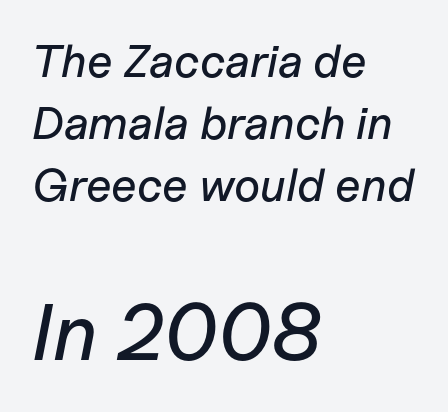
The image shows 80 px text type, italic (leaning right); set left-aligned, normal line spacing (1.35x), normal letter spacing, not underlined; the second (bottom) block is 1.74x larger; low stroke contrast and a medium x-height.
